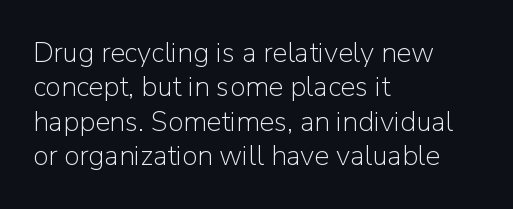
Tracking here is standard; glyphs follow each other at the usual distance. Spacing verdict: proportional, widths tailored to each character. Type style note: lacks serifs. Does the copy run flush right? No — it runs flush left.
